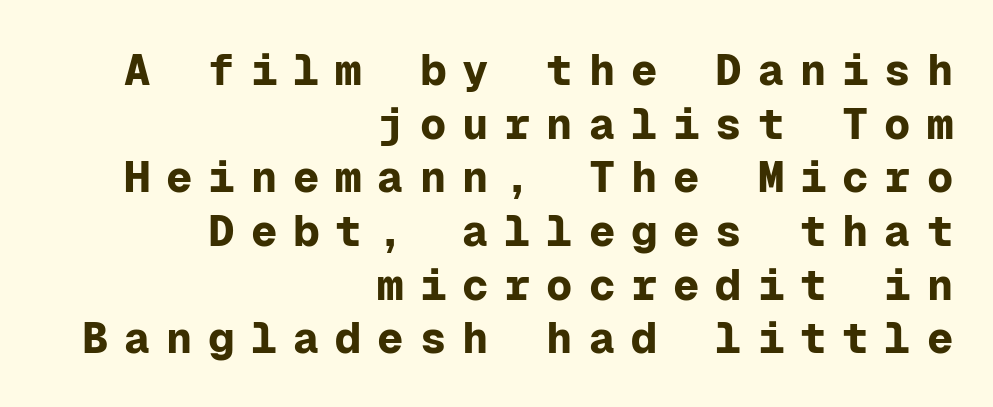
{"serif": "no", "italic": "no", "bold": "yes", "weight": "bold", "width": "normal", "stroke_contrast": "low", "x_height": "medium", "monospaced": "yes", "underline": "no", "align": "right", "line_spacing_ratio": 1.22, "letter_spacing": "wide", "letter_spacing_em": 0.36, "glyph_px": 44}
